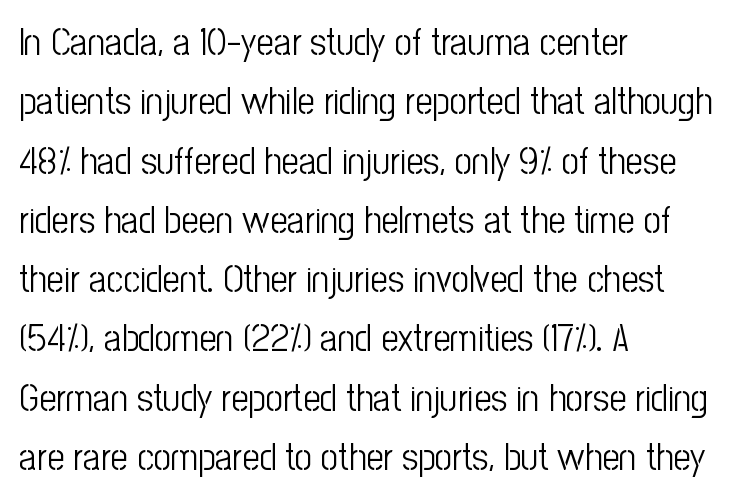
Nothing unusual about the tracking: characters are spaced as the font intends. Do the characters align in a grid? No, the font is proportional. The axis of the letterforms is exactly vertical. Leftover space on each line is placed entirely after the last word.
